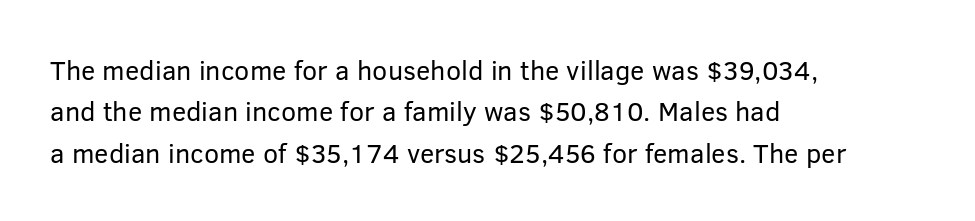
In terms of leading, this rendering sits right in the middle. The lettering stays uniformly vertical, giving the passage a roman look. Decoration check: the copy has no underline. The passage shown is not bold in any degree. How are the letters spaced? Ordinarily, with no added tracking.
